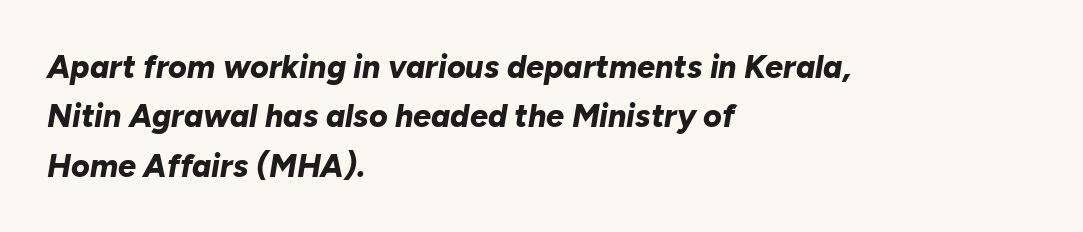
The image shows 32 px bold type, italic (leaning right); set left-aligned, normal line spacing (1.54x), normal letter spacing, not underlined; low stroke contrast and a medium x-height.
